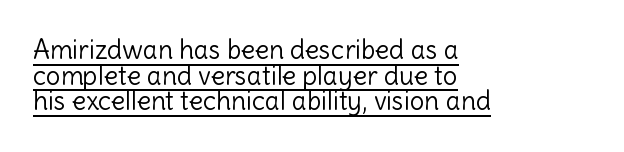
The letters stand upright; this is a roman face. Is the block centered? No — it sits flush against the left margin. This sample uses plain, unmodified letter spacing. The vertical gap from one line to the next is small. These glyphs show unthickened strokes, regular width or finer.
